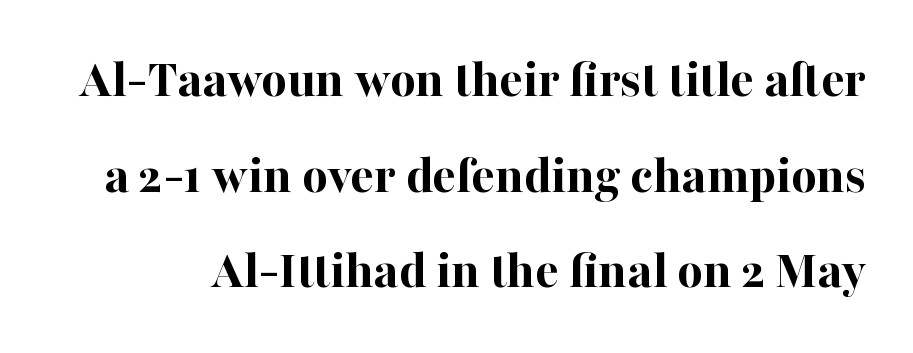
The rendering uses natural spacing where letterforms have individual widths. The words here are not underlined. The glyphs in this specimen are seriffed. Thick stems and heavy bowls — unmistakably bold.
